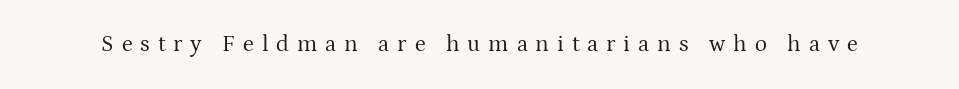
{"italic": "no", "bold": "no", "underline": "no", "letter_spacing": "wide", "letter_spacing_em": 0.34, "glyph_px": 23}
